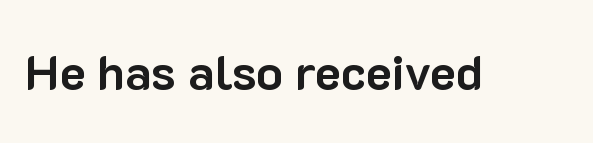
Q: Is the text bold? A: Yes.
Q: Is the text italic (slanted)? A: No, it is upright.
Q: Is the typeface a serif or a sans-serif typeface? A: Sans-serif.
Q: Is the text underlined? A: No.
Q: Is the spacing between letters normal or unusually wide? A: Normal.
Q: Width (condensed, normal, or wide)? A: Normal.
Q: Stroke contrast? A: Low.
Q: x-height? A: Medium.
Q: Monospaced? A: No.
